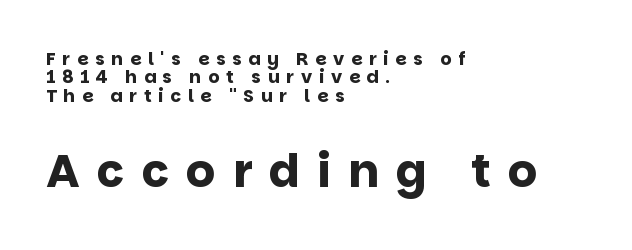
The image shows 46 px bold sans-serif type, upright; set left-aligned, tight line spacing (1.02x), unusually wide letter spacing (+0.37 em), not underlined; the second (bottom) block is 2.56x larger; low stroke contrast and a large x-height.
